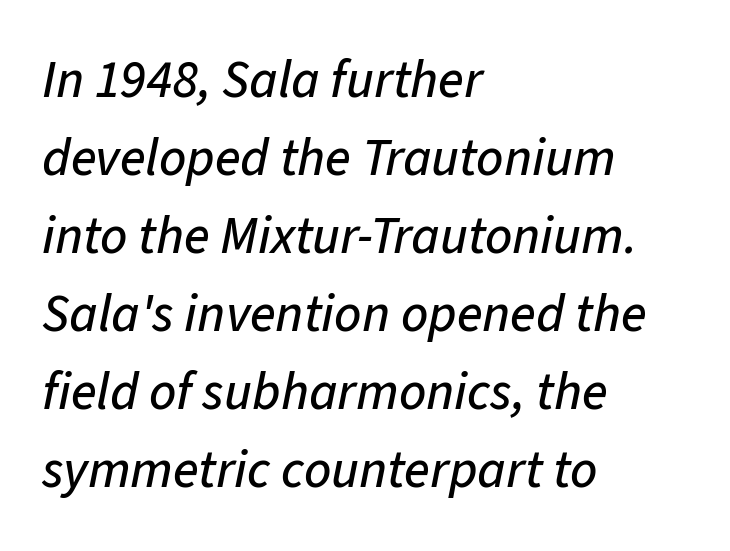
{"italic": "yes", "lean": "right", "slant_degrees": 11, "width": "normal", "stroke_contrast": "low", "x_height": "medium", "monospaced": "no", "underline": "no", "align": "left", "line_spacing": "normal", "line_spacing_ratio": 1.47, "letter_spacing": "normal", "letter_spacing_em": 0.0, "glyph_px": 53}
